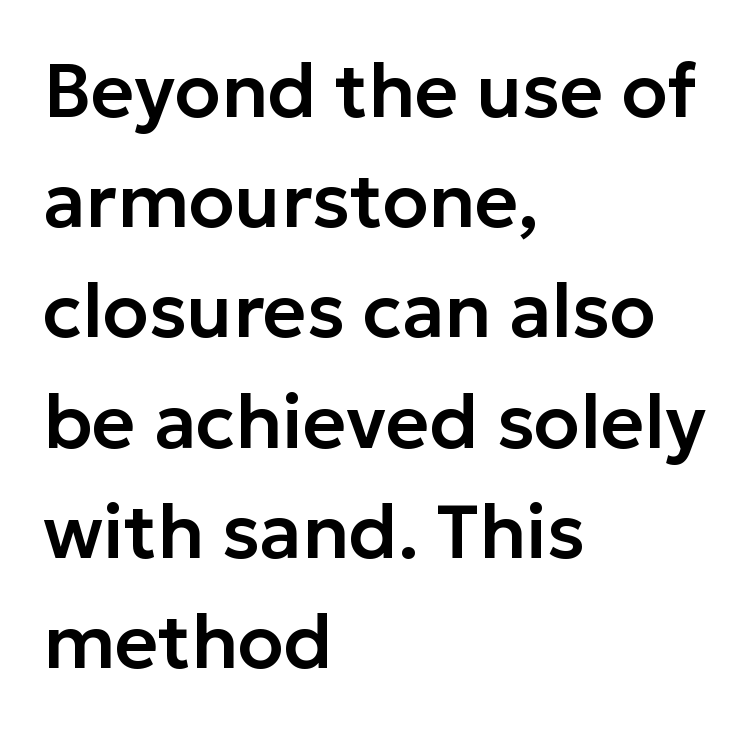
{"serif": "no", "italic": "no", "width": "normal", "stroke_contrast": "low", "x_height": "medium", "monospaced": "no", "underline": "no", "align": "left", "line_spacing": "normal", "line_spacing_ratio": 1.47, "letter_spacing": "normal", "letter_spacing_em": 0.0, "glyph_px": 75}
